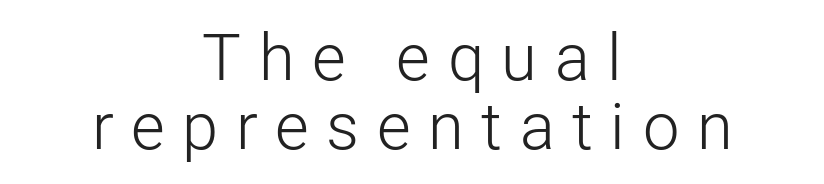
Q: Is the text bold? A: No.
Q: Is the text italic (slanted)? A: No, it is upright.
Q: Is the typeface a serif or a sans-serif typeface? A: Sans-serif.
Q: Is the text underlined? A: No.
Q: How is the paragraph aligned? A: Centered.
Q: Is the spacing between letters normal or unusually wide? A: Unusually wide.
Q: Is the spacing between lines tight, normal or loose? A: Tight.
Q: Width (condensed, normal, or wide)? A: Normal.
Q: Stroke contrast? A: Low.
Q: x-height? A: Medium.
Q: Monospaced? A: No.
